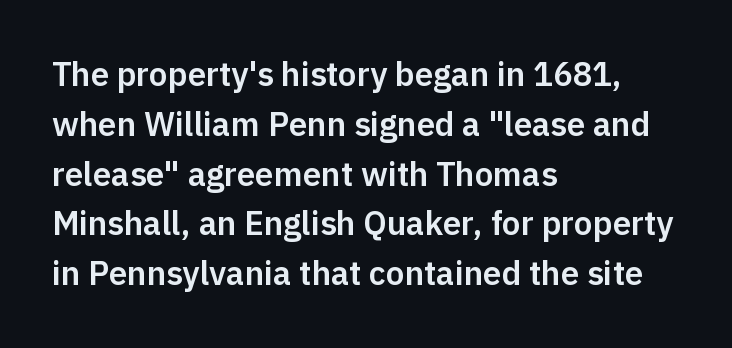
Q: Is the text italic (slanted)? A: No, it is upright.
Q: Is the typeface a serif or a sans-serif typeface? A: Sans-serif.
Q: Is the text underlined? A: No.
Q: How is the paragraph aligned? A: Left-aligned.
Q: Is the spacing between letters normal or unusually wide? A: Normal.
Q: Is the spacing between lines tight, normal or loose? A: Normal.
Q: Width (condensed, normal, or wide)? A: Normal.
Q: Stroke contrast? A: Low.
Q: x-height? A: Medium.
Q: Monospaced? A: No.
